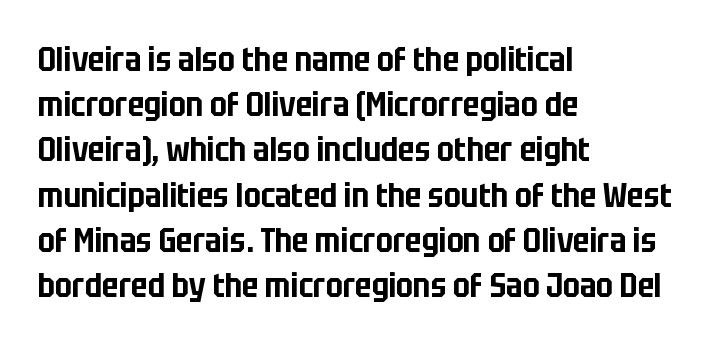
These lines are rendered in a variable-pitch font. Just letters on the line, the space beneath them empty. A typesetter would label this face a sans. Normally led — the rows are evenly, conventionally spaced. In terms of posture, this sample is upright.
